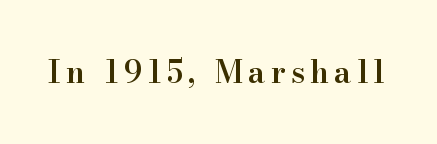
{"serif": "yes", "italic": "no", "bold": "semi", "weight": "semibold", "width": "normal", "stroke_contrast": "high", "x_height": "small", "monospaced": "no", "underline": "no", "glyph_px": 31}
